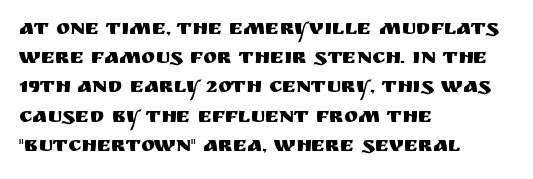
{"italic": "no", "underline": "no", "align": "left", "line_spacing": "normal", "line_spacing_ratio": 1.39, "letter_spacing": "normal", "letter_spacing_em": 0.0, "glyph_px": 21}
